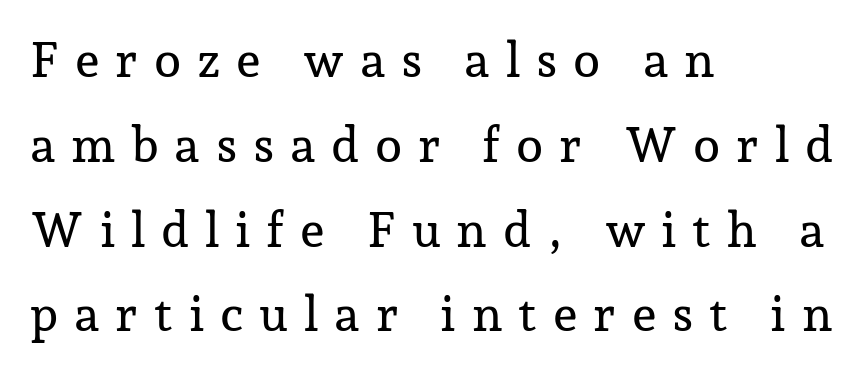
Q: Is the text italic (slanted)? A: No, it is upright.
Q: Is the typeface a serif or a sans-serif typeface? A: Serif.
Q: Is the text underlined? A: No.
Q: How is the paragraph aligned? A: Left-aligned.
Q: Is the spacing between letters normal or unusually wide? A: Unusually wide.
Q: Width (condensed, normal, or wide)? A: Normal.
Q: Stroke contrast? A: Low.
Q: x-height? A: Medium.
Q: Monospaced? A: No.
